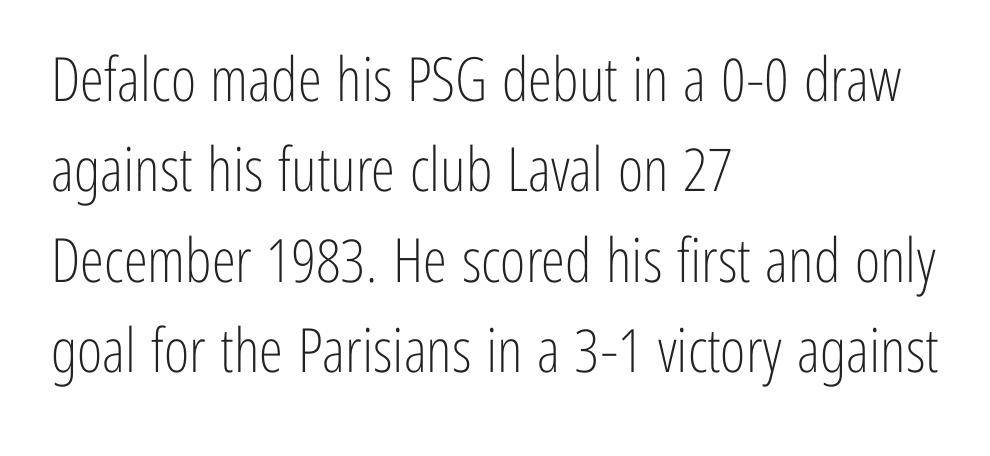
{"serif": "no", "italic": "no", "bold": "no", "weight": "light", "width": "condensed", "stroke_contrast": "low", "x_height": "medium", "monospaced": "no", "underline": "no", "align": "left", "line_spacing": "normal", "line_spacing_ratio": 1.48, "letter_spacing": "normal", "letter_spacing_em": 0.0, "glyph_px": 61}
